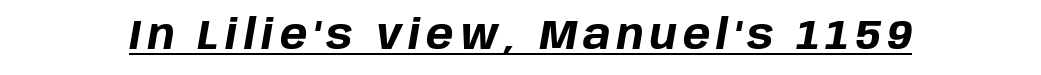
The image shows 41 px bold type, italic (leaning right); set underlined; low stroke contrast and a large x-height.
